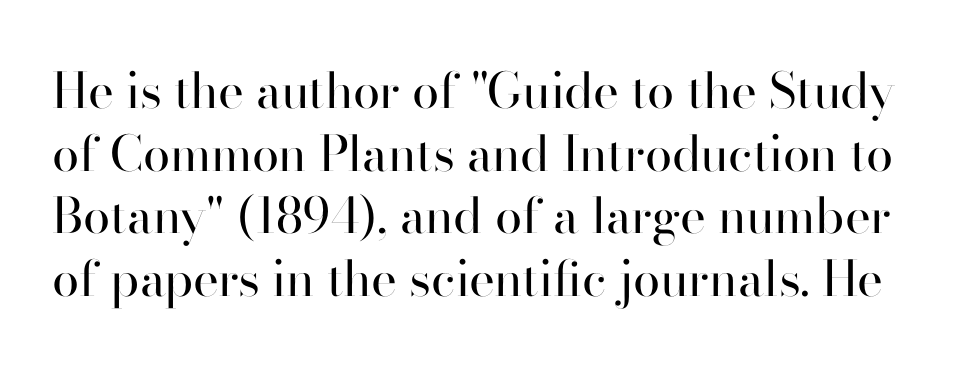
Q: Is the text bold? A: No.
Q: Is the text italic (slanted)? A: No, it is upright.
Q: Is the typeface a serif or a sans-serif typeface? A: Sans-serif.
Q: Is the text underlined? A: No.
Q: Is the spacing between letters normal or unusually wide? A: Normal.
Q: Is the spacing between lines tight, normal or loose? A: Normal.
Q: Width (condensed, normal, or wide)? A: Normal.
Q: Stroke contrast? A: High.
Q: x-height? A: Small.
Q: Monospaced? A: No.
